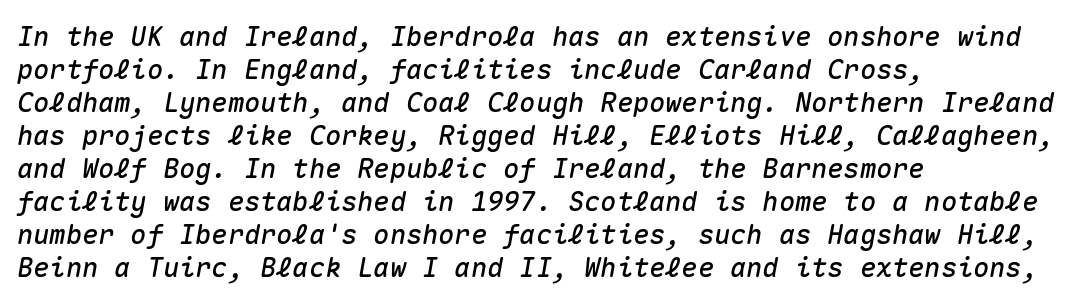
Q: Is the text italic (slanted)? A: Yes, it leans right by about 10 degrees.
Q: Is the text underlined? A: No.
Q: How is the paragraph aligned? A: Left-aligned.
Q: Is the spacing between letters normal or unusually wide? A: Normal.
